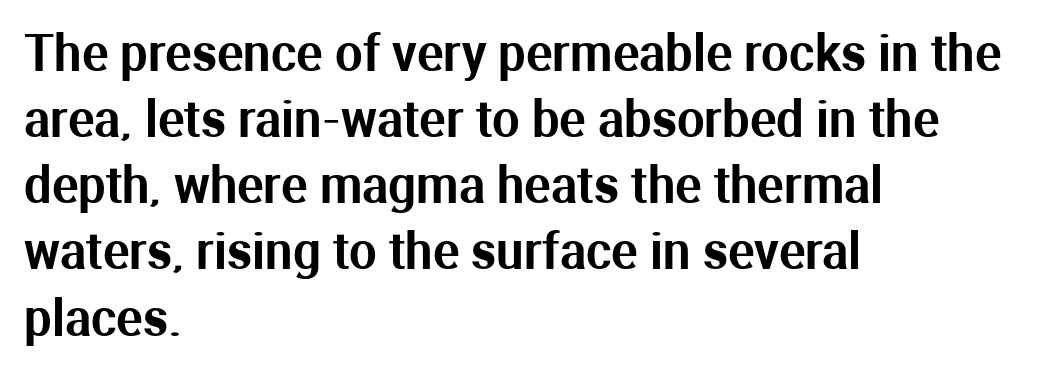
Q: Is the text italic (slanted)? A: No, it is upright.
Q: Is the typeface a serif or a sans-serif typeface? A: Sans-serif.
Q: Is the text underlined? A: No.
Q: How is the paragraph aligned? A: Left-aligned.
Q: Is the spacing between letters normal or unusually wide? A: Normal.
Q: Is the spacing between lines tight, normal or loose? A: Normal.
Q: Width (condensed, normal, or wide)? A: Normal.
Q: Stroke contrast? A: Medium.
Q: x-height? A: Medium.
Q: Monospaced? A: No.
